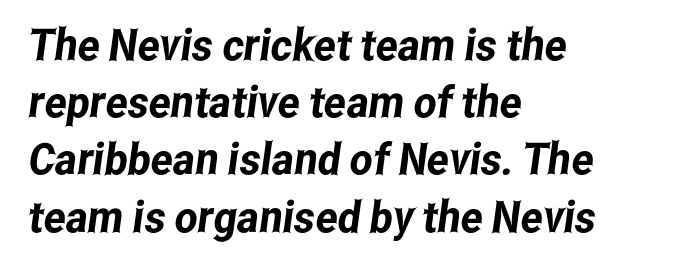
The image shows 44 px condensed sans-serif type; set left-aligned, normal line spacing (1.3x), normal letter spacing, not underlined; low stroke contrast and a medium x-height.
